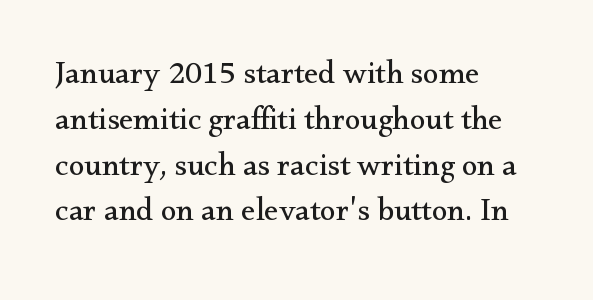
Q: Is the text bold? A: No.
Q: Is the text italic (slanted)? A: No, it is upright.
Q: Is the typeface a serif or a sans-serif typeface? A: Serif.
Q: Is the text underlined? A: No.
Q: How is the paragraph aligned? A: Left-aligned.
Q: Is the spacing between letters normal or unusually wide? A: Normal.
Q: Is the spacing between lines tight, normal or loose? A: Normal.
Q: Width (condensed, normal, or wide)? A: Normal.
Q: Stroke contrast? A: Medium.
Q: x-height? A: Small.
Q: Monospaced? A: No.
